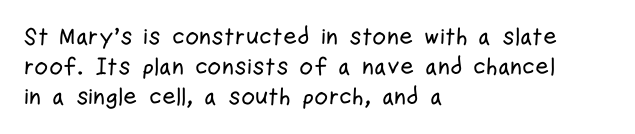
{"italic": "no", "underline": "no", "align": "left", "line_spacing": "normal", "line_spacing_ratio": 1.26, "letter_spacing": "normal", "letter_spacing_em": 0.0, "glyph_px": 24}
